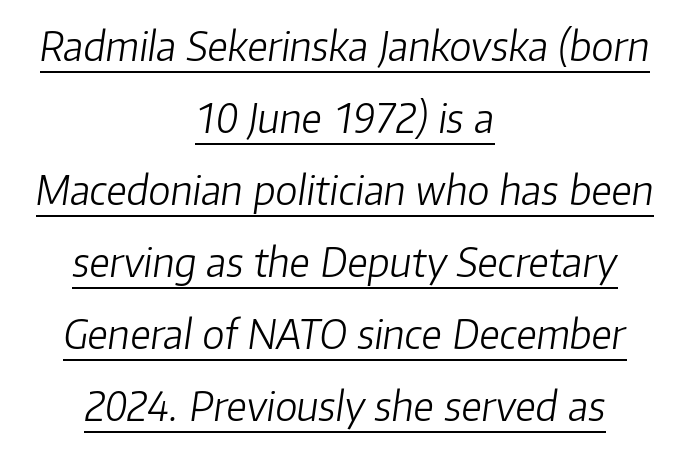
Q: Is the text bold? A: No.
Q: Is the text italic (slanted)? A: Yes, it leans right by about 8 degrees.
Q: Is the text underlined? A: Yes.
Q: How is the paragraph aligned? A: Centered.
Q: Is the spacing between letters normal or unusually wide? A: Normal.
Q: Width (condensed, normal, or wide)? A: Normal.
Q: Stroke contrast? A: Low.
Q: x-height? A: Medium.
Q: Monospaced? A: No.
